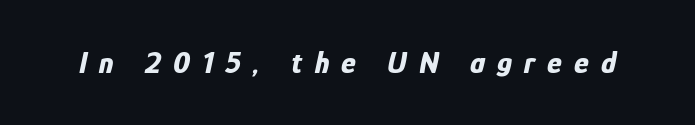
{"italic": "yes", "lean": "right", "slant_degrees": 12, "bold": "yes", "weight": "bold", "width": "condensed", "stroke_contrast": "low", "x_height": "medium", "monospaced": "no", "underline": "no", "letter_spacing": "wide", "letter_spacing_em": 0.39, "glyph_px": 31}
